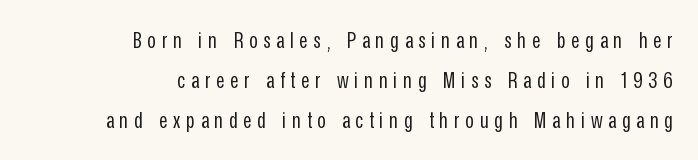
{"italic": "no", "bold": "no", "underline": "no", "align": "right", "line_spacing_ratio": 1.75, "letter_spacing": "wide", "letter_spacing_em": 0.25, "glyph_px": 23}
